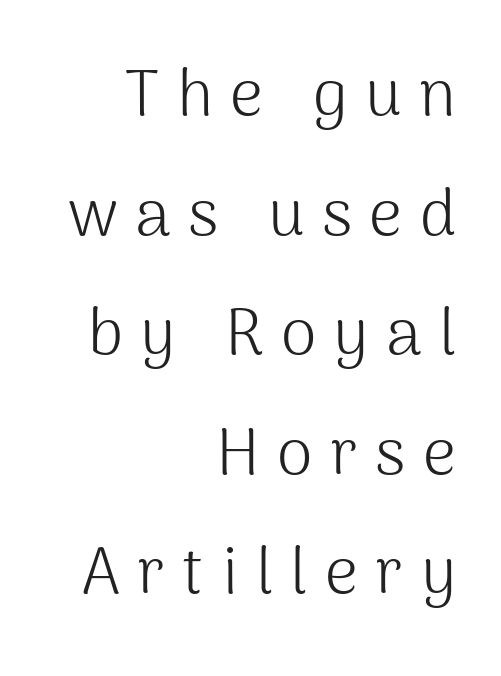
{"serif": "no", "italic": "no", "bold": "no", "weight": "light", "width": "normal", "stroke_contrast": "medium", "x_height": "medium", "monospaced": "no", "underline": "no", "align": "right", "line_spacing_ratio": 1.84, "letter_spacing": "wide", "letter_spacing_em": 0.27, "glyph_px": 65}
